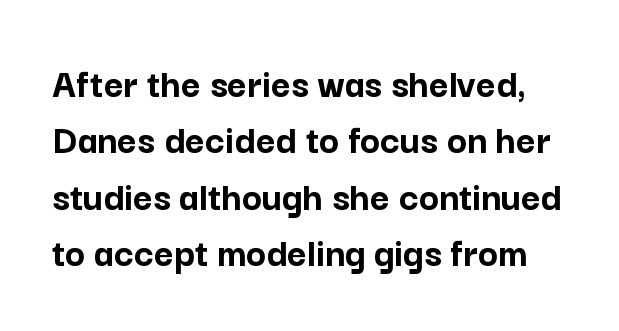
This sample keeps an unexceptional amount of space between lines. A typesetter would label this face a sans. The type is set solid horizontally, with unmodified tracking. Italic: no, the glyphs are upright roman. Each row of text sits above clean, open space.
